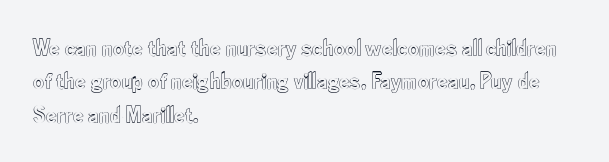
The image shows 24 px text type, upright; set left-aligned, normal line spacing (1.39x), normal letter spacing, not underlined.
